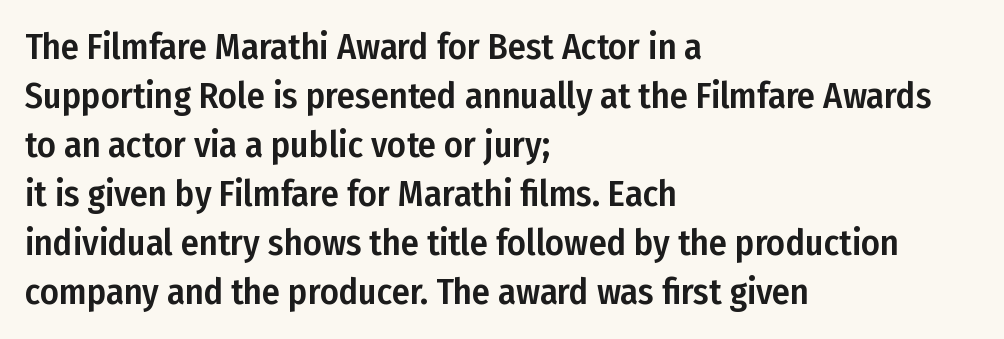
The type family on display is of the sans-serif kind. In terms of leading, this rendering sits right in the middle. Casual observation: everything's shoved over to the left. The gap between lines stays unmarked. In terms of letterspacing, this is plain default setting.
